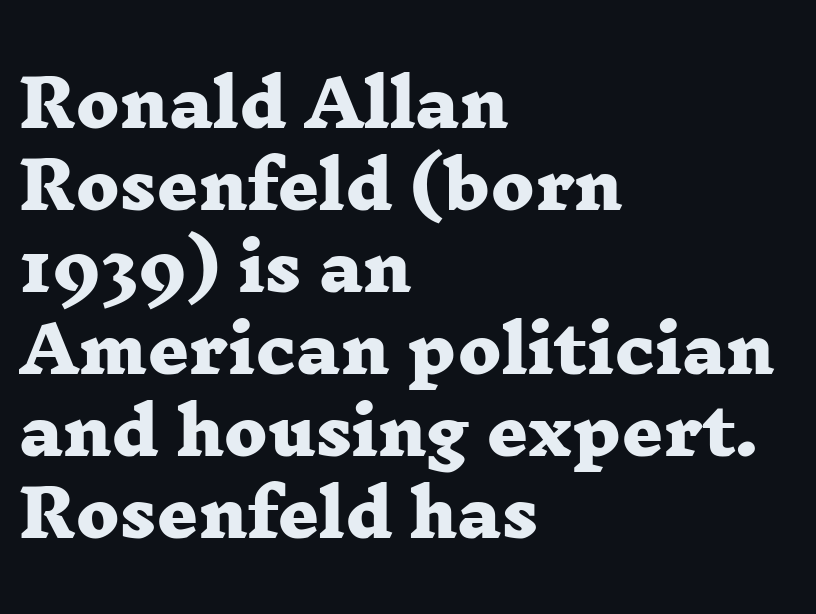
Q: Is the text bold? A: Yes.
Q: Is the typeface a serif or a sans-serif typeface? A: Serif.
Q: Is the text underlined? A: No.
Q: How is the paragraph aligned? A: Left-aligned.
Q: Is the spacing between letters normal or unusually wide? A: Normal.
Q: Is the spacing between lines tight, normal or loose? A: Normal.
Q: Width (condensed, normal, or wide)? A: Wide.
Q: Stroke contrast? A: Low.
Q: x-height? A: Medium.
Q: Monospaced? A: No.
